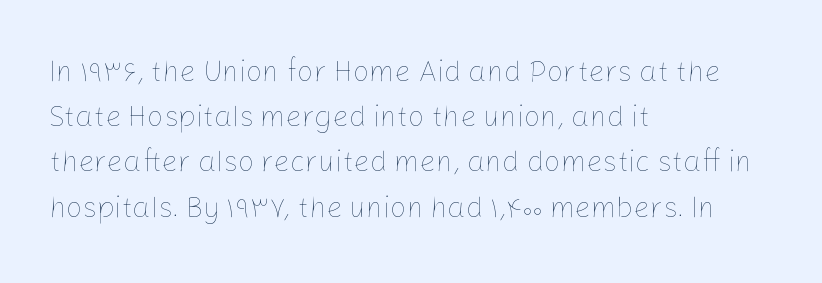
Q: Is the text bold? A: No.
Q: Is the text italic (slanted)? A: No, it is upright.
Q: Is the text underlined? A: No.
Q: How is the paragraph aligned? A: Left-aligned.
Q: Is the spacing between letters normal or unusually wide? A: Normal.
Q: Is the spacing between lines tight, normal or loose? A: Normal.
Q: Width (condensed, normal, or wide)? A: Normal.
Q: Stroke contrast? A: Low.
Q: x-height? A: Medium.
Q: Monospaced? A: No.
